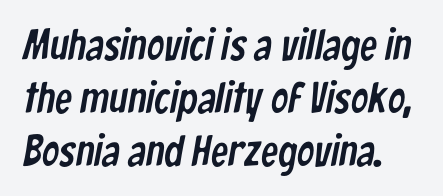
The image shows 43 px condensed sans-serif type; set line spacing 1.23x, normal letter spacing, not underlined; low stroke contrast and a medium x-height.
